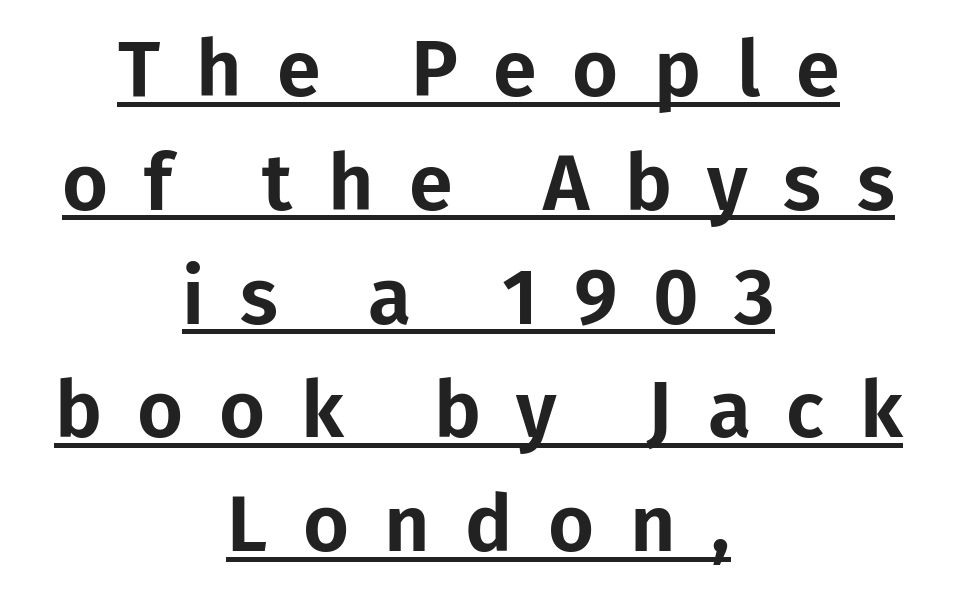
The image shows 79 px sans-serif type, upright; set centered, normal line spacing (1.44x), unusually wide letter spacing (+0.45 em), underlined; low stroke contrast and a medium x-height.
